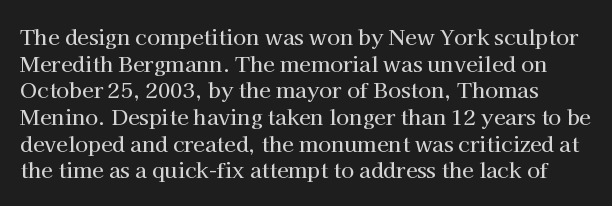
{"italic": "no", "underline": "no", "line_spacing": "normal", "line_spacing_ratio": 1.27, "letter_spacing": "normal", "letter_spacing_em": 0.0, "glyph_px": 21}
